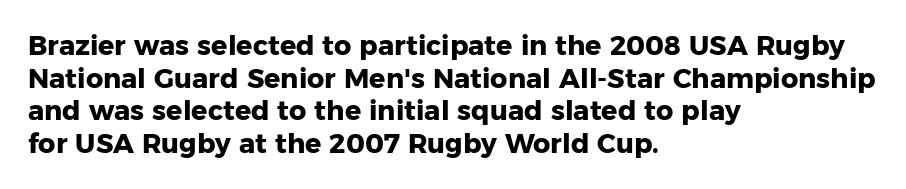
The glyphs are unaccompanied by any horizontal stroke below them. The passage shown is emphatically bold. The lettering holds an erect, upright posture throughout. Here the glyphs are tracked normally, forming tight word shapes.
